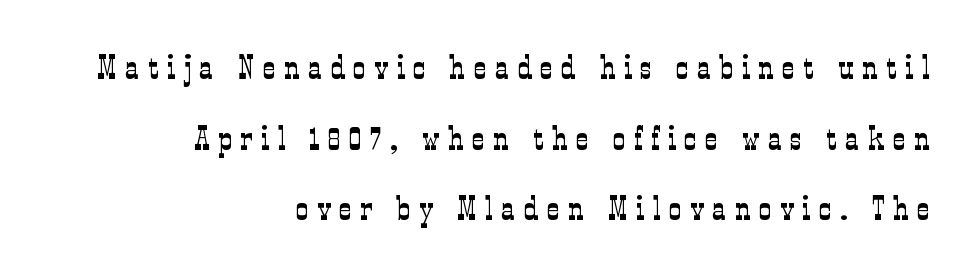
{"serif": "yes", "italic": "no", "bold": "no", "weight": "light", "width": "condensed", "stroke_contrast": "low", "x_height": "medium", "monospaced": "no", "underline": "no", "align": "right", "line_spacing": "loose", "line_spacing_ratio": 2.08, "letter_spacing": "wide", "letter_spacing_em": 0.26, "glyph_px": 34}
